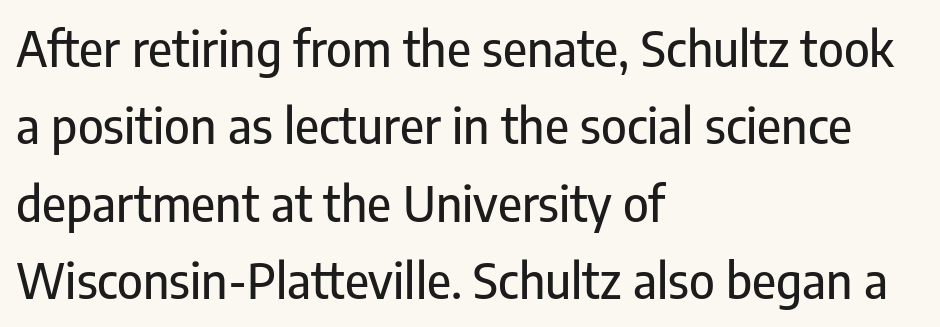
Q: Is the text italic (slanted)? A: No, it is upright.
Q: Is the typeface a serif or a sans-serif typeface? A: Sans-serif.
Q: Is the text underlined? A: No.
Q: How is the paragraph aligned? A: Left-aligned.
Q: Is the spacing between letters normal or unusually wide? A: Normal.
Q: Is the spacing between lines tight, normal or loose? A: Normal.
Q: Width (condensed, normal, or wide)? A: Condensed.
Q: Stroke contrast? A: Low.
Q: x-height? A: Medium.
Q: Monospaced? A: No.
